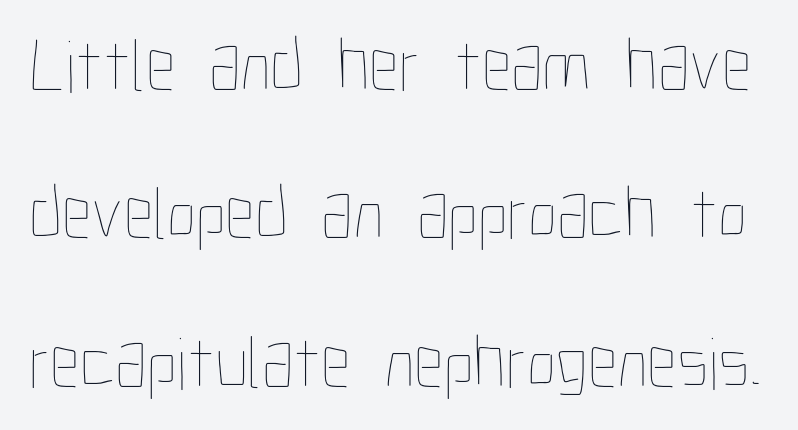
Q: Is the text bold? A: No.
Q: Is the text italic (slanted)? A: No, it is upright.
Q: Is the text underlined? A: No.
Q: Is the spacing between letters normal or unusually wide? A: Normal.
Q: Is the spacing between lines tight, normal or loose? A: Loose.
Q: Width (condensed, normal, or wide)? A: Condensed.
Q: Stroke contrast? A: Low.
Q: x-height? A: Medium.
Q: Monospaced? A: No.
